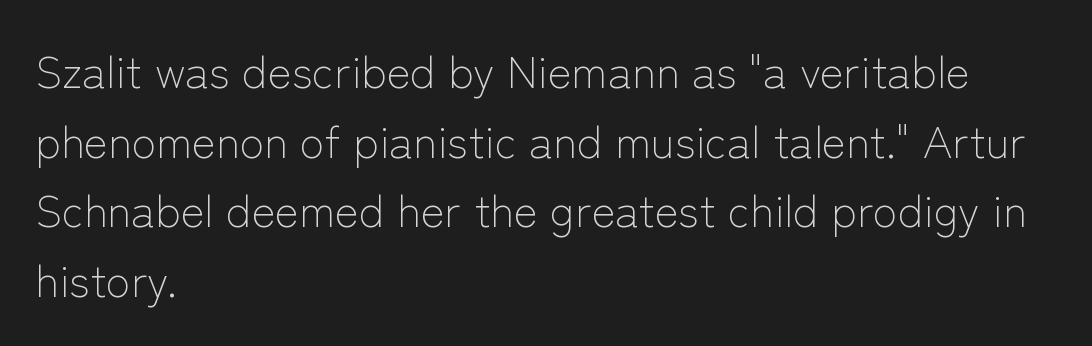
Is the letter spacing exaggerated? No — it looks like the ordinary default. Which margin do the lines hug? The left one — the right edge is uneven. Are there feet on the stems? There aren't — it's a sans. The strokes are not fattened; the text isn't bold. Does the lettering tilt? It doesn't — this is upright.
